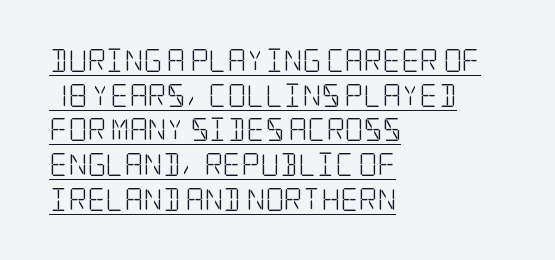
The image shows 23 px text type, upright; set left-aligned, normal line spacing (1.51x), normal letter spacing, underlined.
